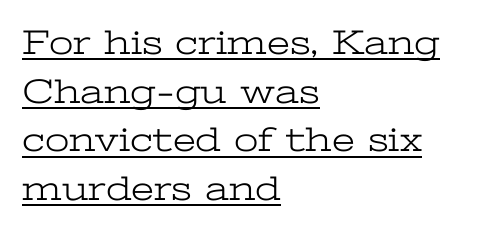
A rule runs beneath these lines of type. This rendering leaves character spacing at its baseline value. Stroke mass is kept to a normal reading level or below. Note the varied advance widths — an 'i' is clearly narrower than an 'm'.
